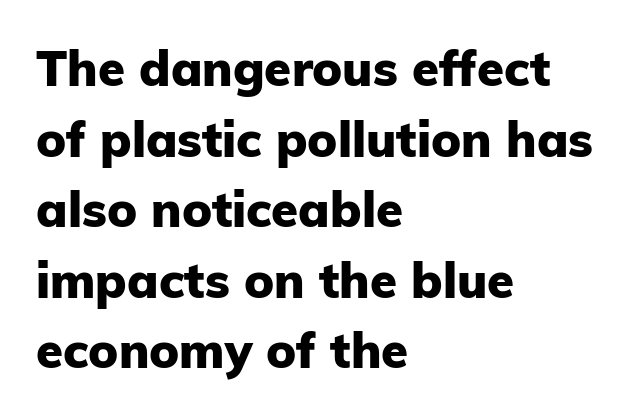
Q: Is the text bold? A: Yes.
Q: Is the text italic (slanted)? A: No, it is upright.
Q: Is the typeface a serif or a sans-serif typeface? A: Sans-serif.
Q: Is the text underlined? A: No.
Q: How is the paragraph aligned? A: Left-aligned.
Q: Is the spacing between letters normal or unusually wide? A: Normal.
Q: Is the spacing between lines tight, normal or loose? A: Normal.
Q: Width (condensed, normal, or wide)? A: Normal.
Q: Stroke contrast? A: Low.
Q: x-height? A: Medium.
Q: Monospaced? A: No.
